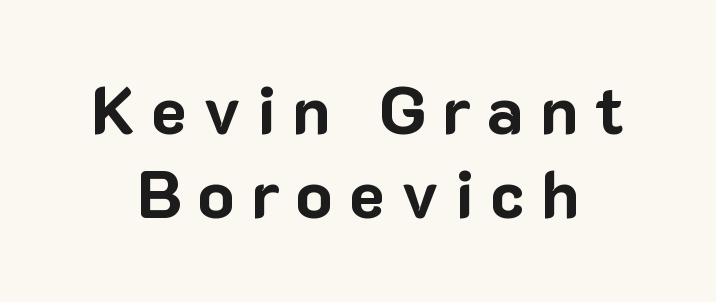
The image shows 67 px bold sans-serif type, upright; set normal line spacing (1.26x), unusually wide letter spacing (+0.24 em), not underlined; low stroke contrast and a medium x-height.
